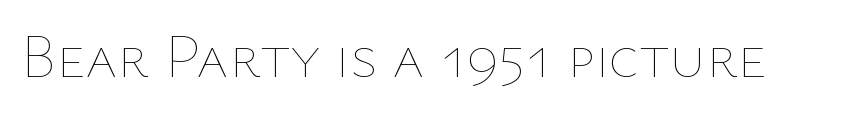
Q: Is the text bold? A: No.
Q: Is the text italic (slanted)? A: No, it is upright.
Q: Is the text underlined? A: No.
Q: Is the spacing between letters normal or unusually wide? A: Normal.
Q: Width (condensed, normal, or wide)? A: Normal.
Q: Stroke contrast? A: Low.
Q: x-height? A: Medium.
Q: Monospaced? A: No.
